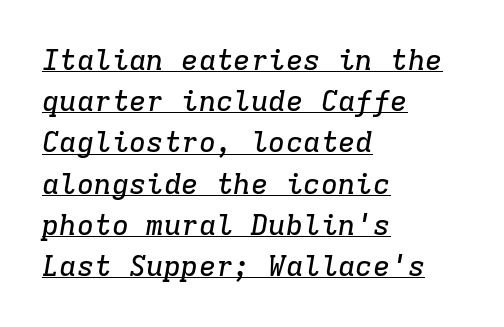
Check the space under the baseline: a stroke is drawn there. The paragraph has a hard left edge and a soft right edge. It's the slanting kind of type. The space between consecutive lines is moderate. Type style note: has serifs.
